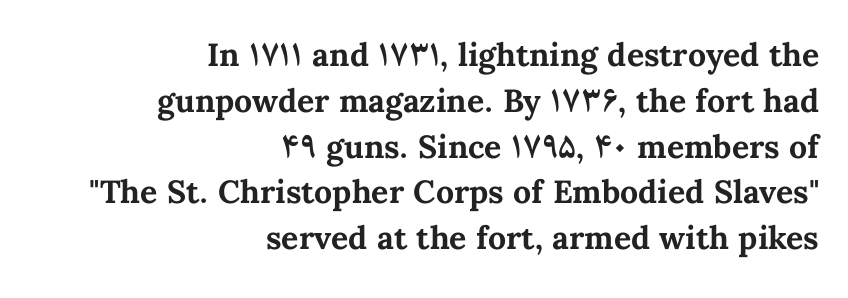
Q: Is the text bold? A: Yes.
Q: Is the text italic (slanted)? A: No, it is upright.
Q: Is the text underlined? A: No.
Q: How is the paragraph aligned? A: Right-aligned.
Q: Is the spacing between letters normal or unusually wide? A: Normal.
Q: Is the spacing between lines tight, normal or loose? A: Normal.
Q: Width (condensed, normal, or wide)? A: Normal.
Q: Stroke contrast? A: Medium.
Q: x-height? A: Medium.
Q: Monospaced? A: No.
